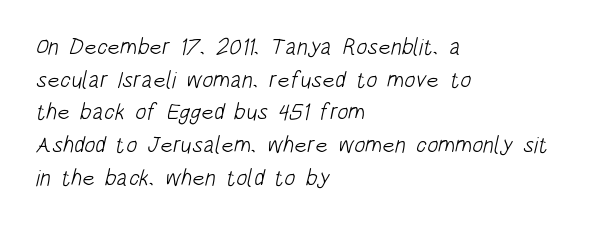
{"bold": "no", "underline": "no", "align": "left", "line_spacing": "normal", "line_spacing_ratio": 1.42, "letter_spacing": "normal", "letter_spacing_em": 0.0, "glyph_px": 23}
